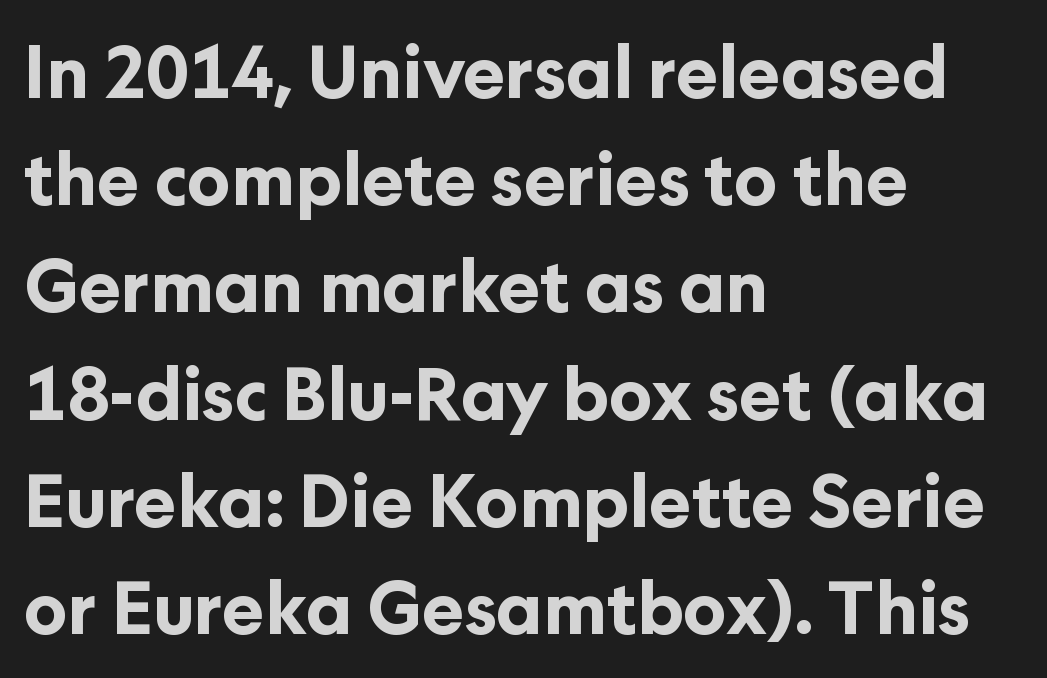
This is roman type, the default non-slanted kind. The lines are quadded left. Are there feet on the stems? There aren't — it's a sans. Its strokes are broad and dark, the hallmark of bold type. The gaps between neighbouring characters are ordinary and unremarkable.
